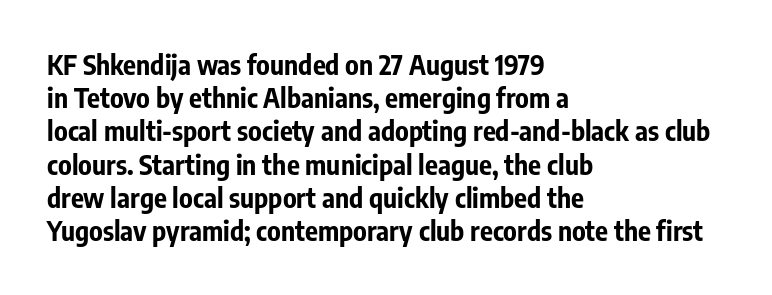
{"italic": "no", "bold": "yes", "underline": "no", "align": "left", "line_spacing_ratio": 1.23, "letter_spacing": "normal", "letter_spacing_em": 0.0, "glyph_px": 27}
